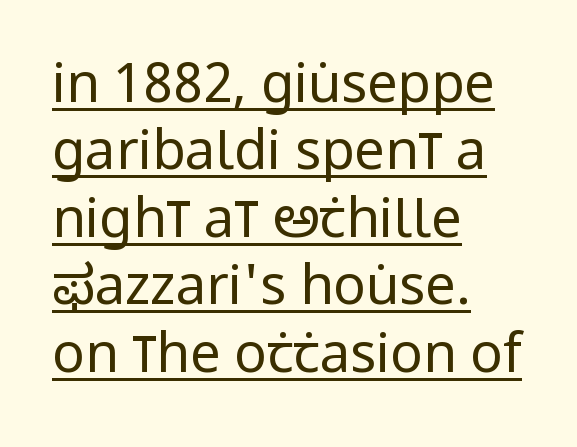
{"serif": "no", "italic": "no", "bold": "no", "weight": "regular", "width": "condensed", "stroke_contrast": "low", "x_height": "large", "monospaced": "no", "underline": "yes", "align": "left", "line_spacing": "normal", "line_spacing_ratio": 1.25, "letter_spacing": "normal", "letter_spacing_em": 0.0, "glyph_px": 54}
